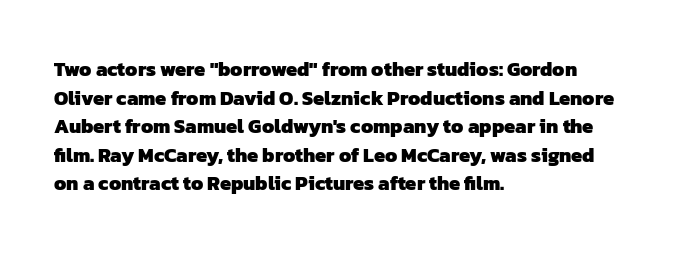
{"bold": "yes", "underline": "no", "align": "left", "line_spacing": "normal", "line_spacing_ratio": 1.43, "letter_spacing": "normal", "letter_spacing_em": 0.0, "glyph_px": 20}
